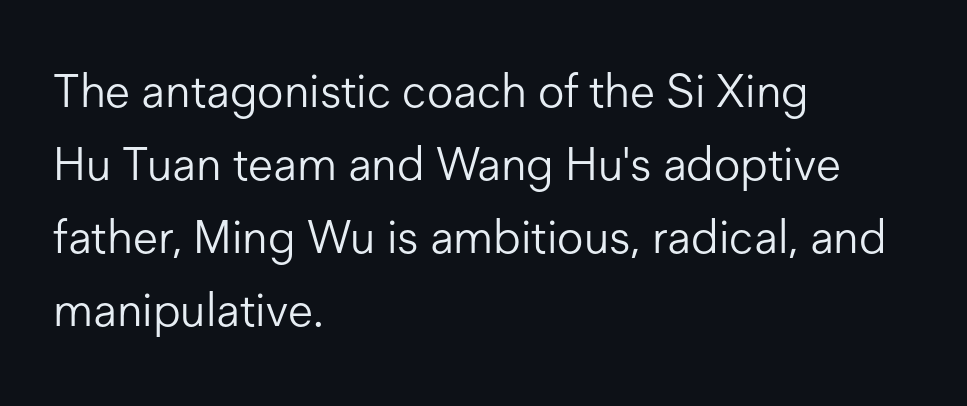
{"serif": "no", "italic": "no", "bold": "no", "weight": "light", "width": "normal", "stroke_contrast": "low", "x_height": "medium", "monospaced": "no", "underline": "no", "align": "left", "line_spacing": "normal", "line_spacing_ratio": 1.59, "letter_spacing": "normal", "letter_spacing_em": 0.0, "glyph_px": 46}
